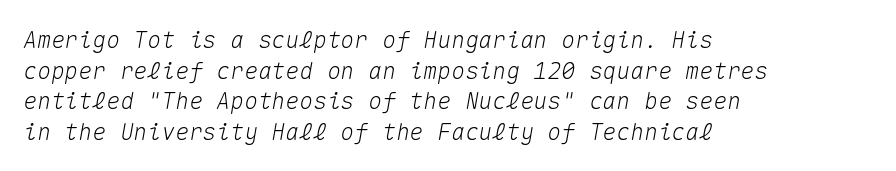
{"italic": "yes", "lean": "right", "slant_degrees": 10, "underline": "no", "align": "left", "line_spacing": "normal", "line_spacing_ratio": 1.33, "letter_spacing": "normal", "letter_spacing_em": 0.0, "glyph_px": 23}
